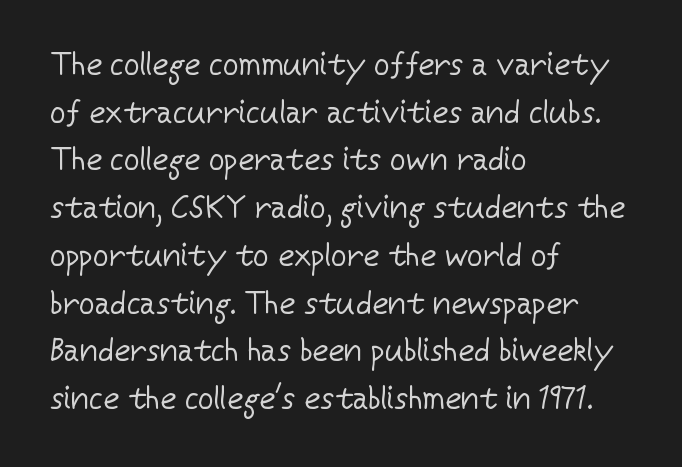
Here the designer chose a conventional face with non-uniform glyph widths. Stroke thickness stays within the range of a standard reading face or lighter. The block of text has a typical density, with ordinary space between rows. You can tell from the bare stems that sans-serif type was used. All the whitespace from short lines collects on the right. In terms of posture, this sample is upright.
